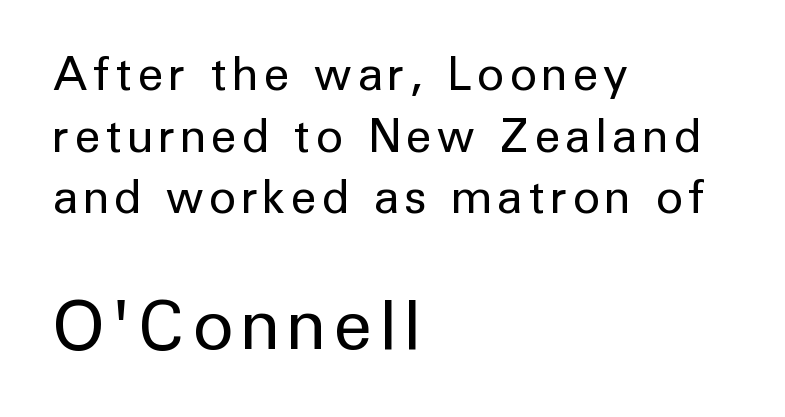
Evenly set lines give the paragraph a standard silhouette. A clean baseline with only descenders dipping below it. These lines are rendered in a variable-pitch font. Are there feet on the stems? There aren't — it's a sans. The letterforms sit at book weight or below.
